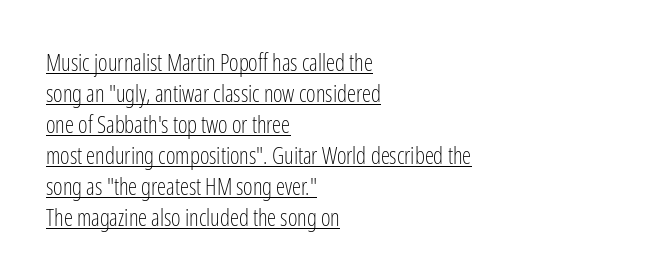
{"italic": "no", "bold": "no", "underline": "yes", "align": "left", "line_spacing": "normal", "line_spacing_ratio": 1.35, "letter_spacing": "normal", "letter_spacing_em": 0.0, "glyph_px": 23}
